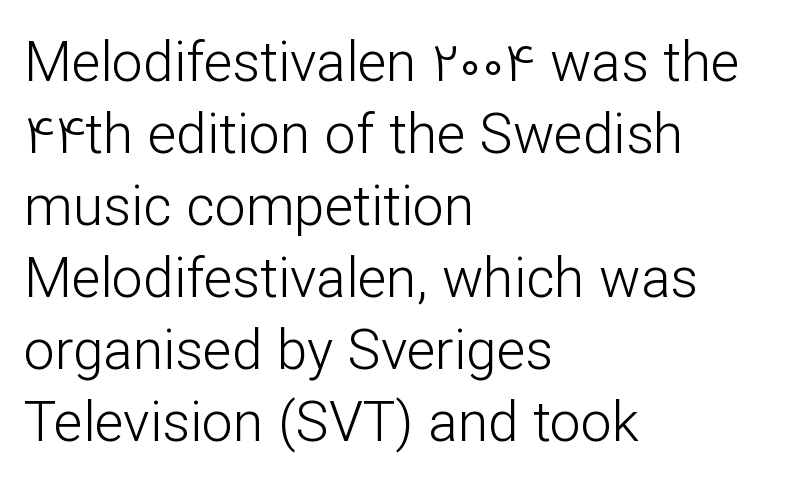
{"serif": "no", "italic": "no", "bold": "no", "weight": "light", "width": "normal", "stroke_contrast": "low", "x_height": "medium", "monospaced": "no", "underline": "no", "align": "left", "line_spacing": "normal", "line_spacing_ratio": 1.31, "letter_spacing": "normal", "letter_spacing_em": 0.0, "glyph_px": 55}
